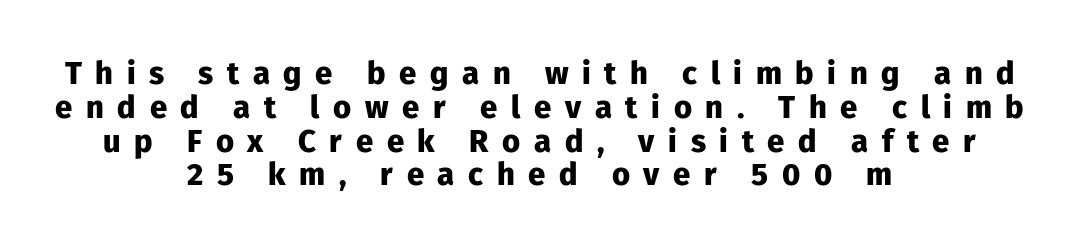
The image shows 31 px heavy sans-serif type, upright; set centered, tight line spacing (1.09x), unusually wide letter spacing (+0.44 em), not underlined; low stroke contrast and a medium x-height.
